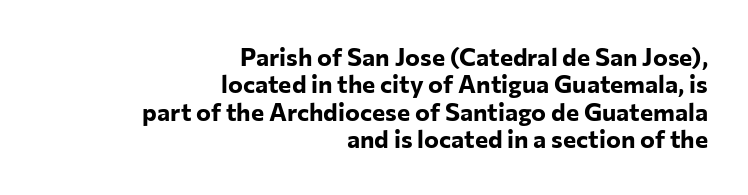
The image shows 25 px bold type, upright; set right-aligned, tight line spacing (1.1x), normal letter spacing, not underlined.
